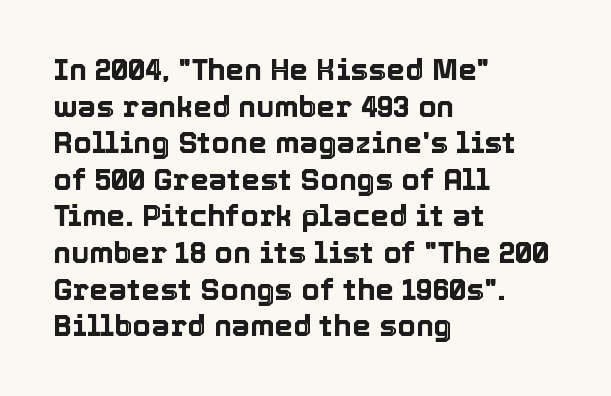
The image shows 30 px text type, upright; set left-aligned, line spacing 1.22x, normal letter spacing, not underlined; a medium x-height.
